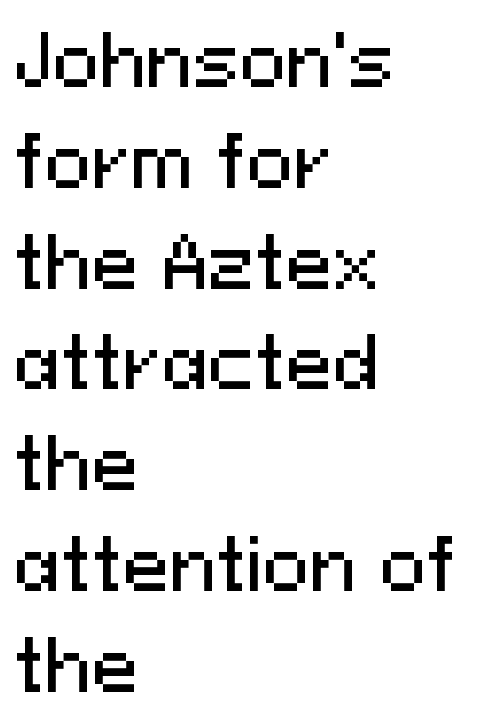
{"serif": "no", "italic": "no", "width": "normal", "stroke_contrast": "medium", "x_height": "medium", "monospaced": "no", "underline": "no", "align": "left", "line_spacing": "normal", "line_spacing_ratio": 1.44, "letter_spacing": "normal", "letter_spacing_em": 0.0, "glyph_px": 70}
